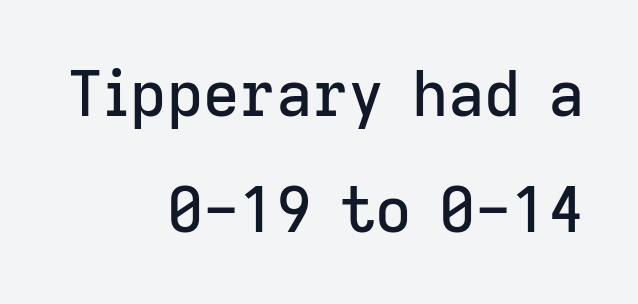
Q: Is the text italic (slanted)? A: No, it is upright.
Q: Is the typeface a serif or a sans-serif typeface? A: Sans-serif.
Q: Is the text underlined? A: No.
Q: How is the paragraph aligned? A: Right-aligned.
Q: Is the spacing between letters normal or unusually wide? A: Normal.
Q: Width (condensed, normal, or wide)? A: Normal.
Q: Stroke contrast? A: Low.
Q: x-height? A: Medium.
Q: Monospaced? A: No.
